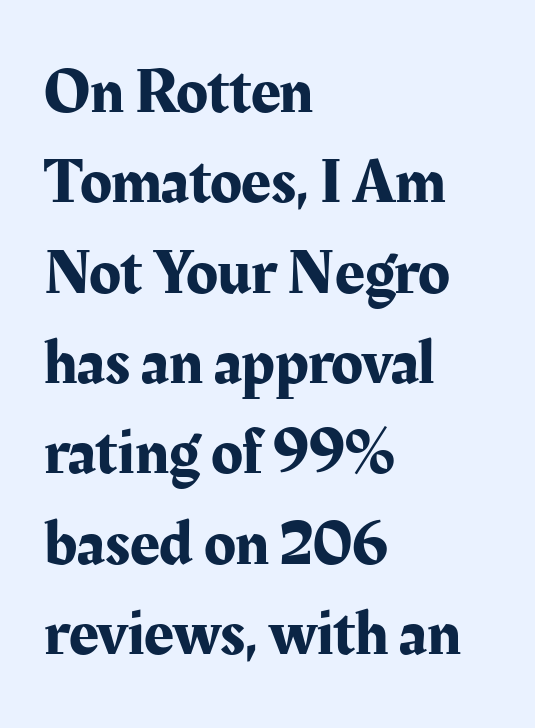
Q: Is the text italic (slanted)? A: No, it is upright.
Q: Is the typeface a serif or a sans-serif typeface? A: Serif.
Q: Is the text underlined? A: No.
Q: How is the paragraph aligned? A: Left-aligned.
Q: Is the spacing between letters normal or unusually wide? A: Normal.
Q: Is the spacing between lines tight, normal or loose? A: Normal.
Q: Width (condensed, normal, or wide)? A: Normal.
Q: Stroke contrast? A: Medium.
Q: x-height? A: Medium.
Q: Monospaced? A: No.
